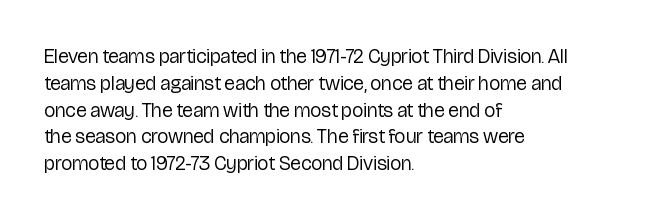
Unlike italic type, these characters show no tilt at all. Honestly, there is no underline to notice here at all. The ragged edge is on the right, which tells us the setting is flush left. Tracking here is standard; glyphs follow each other at the usual distance.
